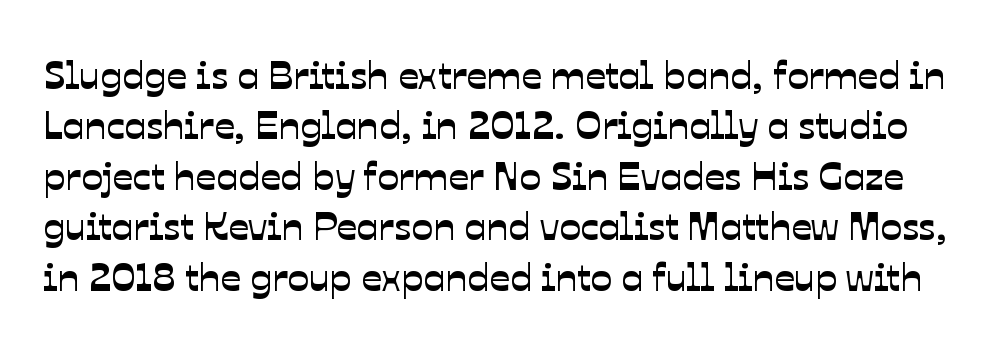
Q: Is the typeface a serif or a sans-serif typeface? A: Sans-serif.
Q: Is the text underlined? A: No.
Q: Is the spacing between letters normal or unusually wide? A: Normal.
Q: Is the spacing between lines tight, normal or loose? A: Normal.
Q: Width (condensed, normal, or wide)? A: Normal.
Q: Stroke contrast? A: Low.
Q: x-height? A: Medium.
Q: Monospaced? A: No.
